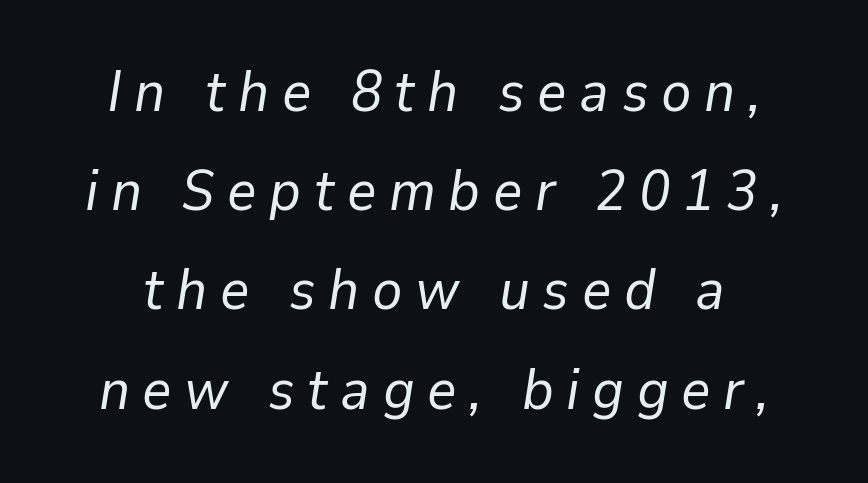
Q: Is the text bold? A: No.
Q: Is the text italic (slanted)? A: Yes, it leans right by about 9 degrees.
Q: Is the text underlined? A: No.
Q: Is the spacing between letters normal or unusually wide? A: Unusually wide.
Q: Width (condensed, normal, or wide)? A: Normal.
Q: Stroke contrast? A: Low.
Q: x-height? A: Medium.
Q: Monospaced? A: No.
